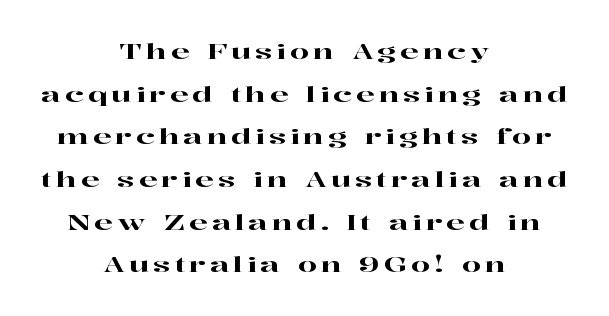
{"italic": "no", "underline": "no", "align": "center", "line_spacing": "loose", "line_spacing_ratio": 1.94, "glyph_px": 22}
